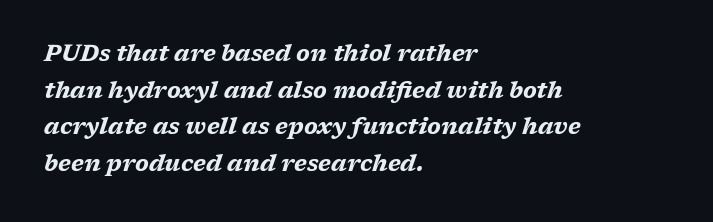
{"italic": "yes", "lean": "right", "slant_degrees": 17, "bold": "yes", "underline": "no", "align": "left", "line_spacing": "normal", "line_spacing_ratio": 1.59, "letter_spacing": "normal", "letter_spacing_em": 0.0, "glyph_px": 23}
